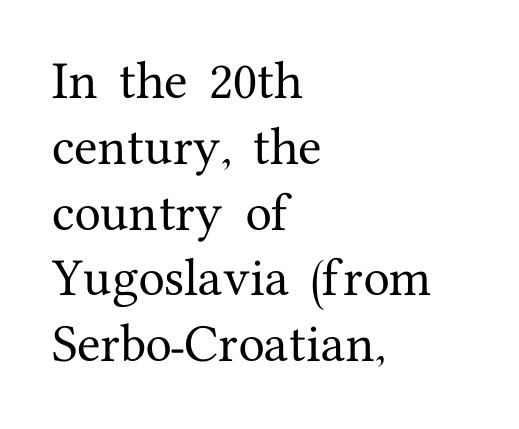
{"serif": "yes", "italic": "no", "width": "normal", "stroke_contrast": "medium", "x_height": "medium", "monospaced": "no", "underline": "no", "align": "left", "line_spacing": "normal", "line_spacing_ratio": 1.53, "letter_spacing": "normal", "letter_spacing_em": 0.0, "glyph_px": 43}
